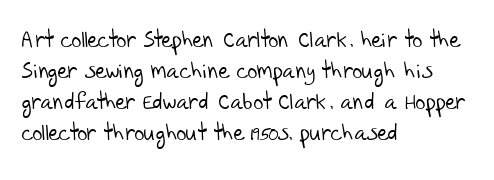
Q: Is the text bold? A: No.
Q: Is the text underlined? A: No.
Q: How is the paragraph aligned? A: Left-aligned.
Q: Is the spacing between letters normal or unusually wide? A: Normal.
Q: Is the spacing between lines tight, normal or loose? A: Normal.
